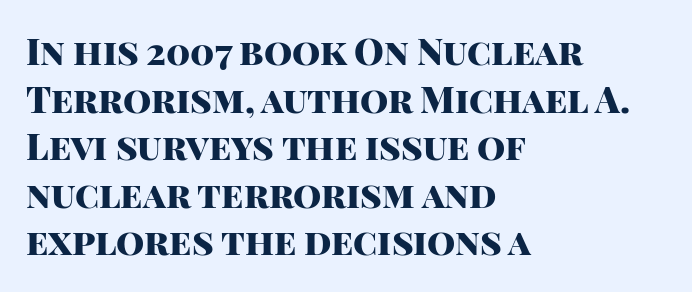
Q: Is the text bold? A: Yes.
Q: Is the text italic (slanted)? A: No, it is upright.
Q: Is the typeface a serif or a sans-serif typeface? A: Sans-serif.
Q: Is the text underlined? A: No.
Q: How is the paragraph aligned? A: Left-aligned.
Q: Is the spacing between letters normal or unusually wide? A: Normal.
Q: Is the spacing between lines tight, normal or loose? A: Normal.
Q: Width (condensed, normal, or wide)? A: Normal.
Q: Stroke contrast? A: High.
Q: x-height? A: Large.
Q: Monospaced? A: No.
